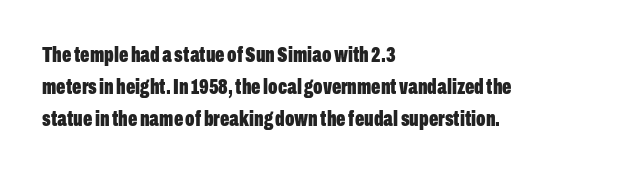
Q: Is the text bold? A: Yes.
Q: Is the text italic (slanted)? A: No, it is upright.
Q: Is the text underlined? A: No.
Q: How is the paragraph aligned? A: Left-aligned.
Q: Is the spacing between letters normal or unusually wide? A: Normal.
Q: Is the spacing between lines tight, normal or loose? A: Normal.
